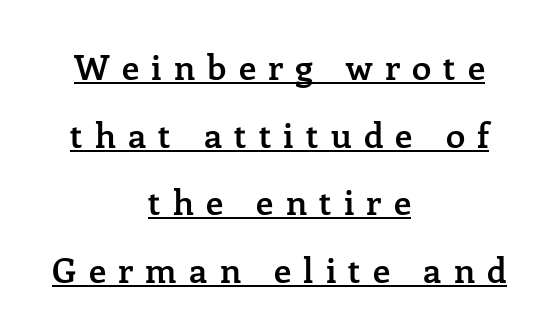
The image shows 35 px semibold serif type, upright; set centered, loose line spacing (1.93x), unusually wide letter spacing (+0.35 em), underlined; low stroke contrast and a medium x-height.
